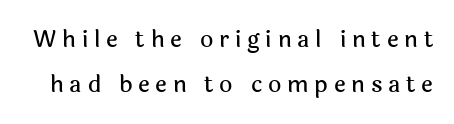
{"italic": "no", "underline": "no", "line_spacing": "loose", "line_spacing_ratio": 1.95, "letter_spacing": "wide", "letter_spacing_em": 0.25, "glyph_px": 23}
